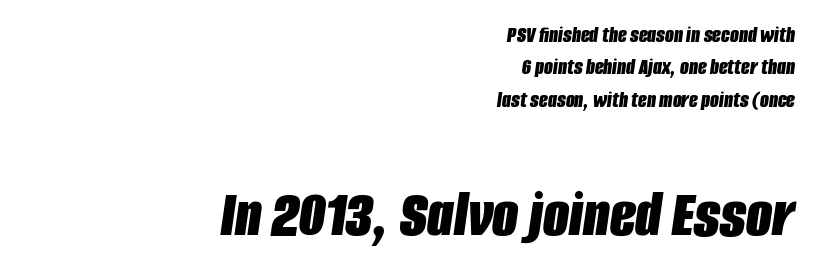
{"italic": "yes", "lean": "right", "slant_degrees": 8, "bold": "yes", "weight": "bold", "width": "condensed", "stroke_contrast": "low", "x_height": "large", "monospaced": "no", "underline": "no", "align": "right", "line_spacing": "normal", "line_spacing_ratio": 1.41, "letter_spacing": "normal", "letter_spacing_em": 0.0, "larger_block": "second", "size_ratio": 2.96, "glyph_px": 68}
